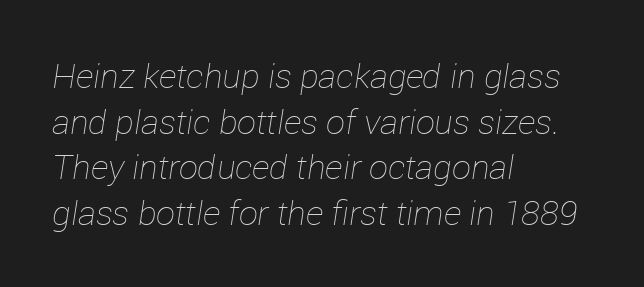
The image shows 34 px thin type, italic (leaning right); set left-aligned, normal line spacing (1.34x), normal letter spacing, not underlined; low stroke contrast and a medium x-height.
